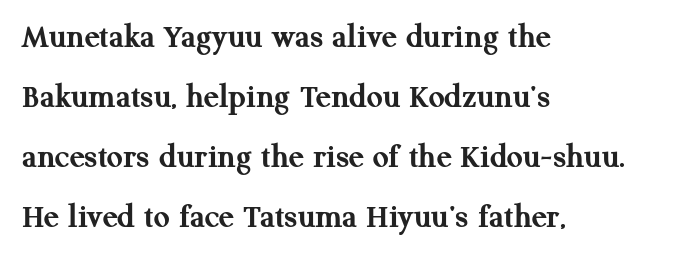
{"serif": "yes", "italic": "no", "bold": "yes", "weight": "semibold", "width": "normal", "stroke_contrast": "medium", "x_height": "medium", "monospaced": "no", "underline": "no", "align": "left", "line_spacing_ratio": 1.71, "letter_spacing": "normal", "letter_spacing_em": 0.0, "glyph_px": 35}
